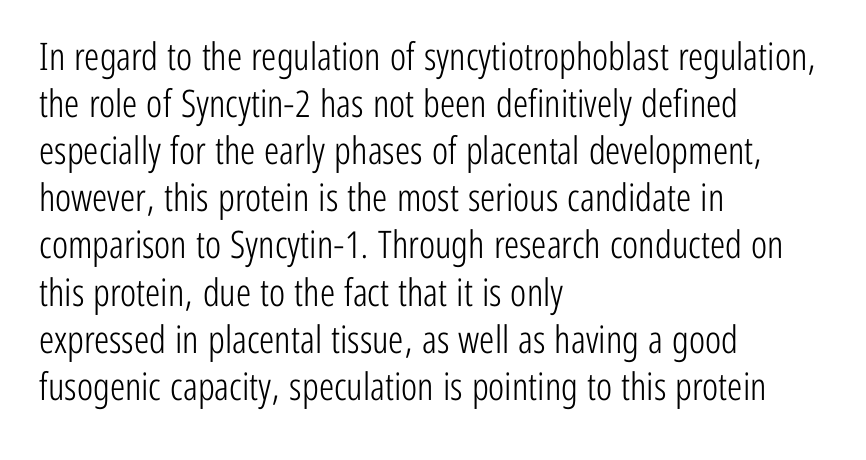
Q: Is the text bold? A: No.
Q: Is the text italic (slanted)? A: No, it is upright.
Q: Is the typeface a serif or a sans-serif typeface? A: Sans-serif.
Q: Is the text underlined? A: No.
Q: How is the paragraph aligned? A: Left-aligned.
Q: Is the spacing between letters normal or unusually wide? A: Normal.
Q: Width (condensed, normal, or wide)? A: Condensed.
Q: Stroke contrast? A: Low.
Q: x-height? A: Medium.
Q: Monospaced? A: No.
